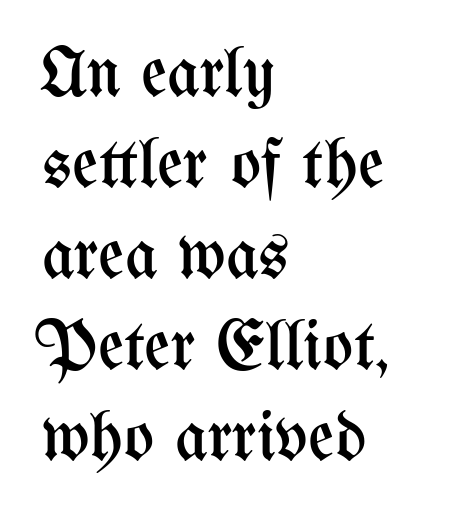
Underline: absent. The letters sit at their default tracking, neither squeezed nor spread. Italic: no, the glyphs are upright roman. Ink coverage per letter is moderate at most.
